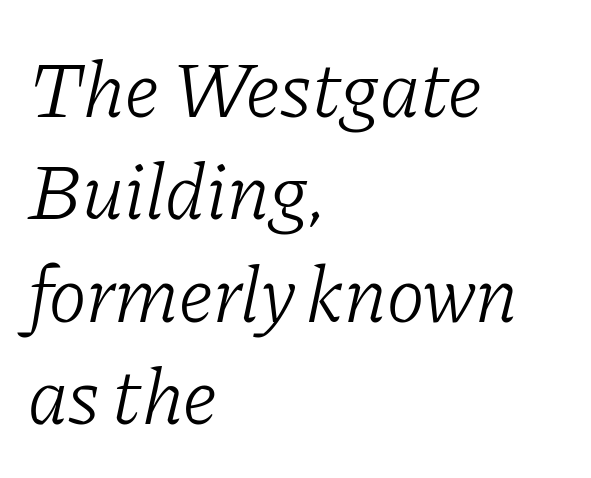
{"serif": "yes", "italic": "yes", "lean": "right", "slant_degrees": 11, "bold": "no", "weight": "light", "width": "normal", "stroke_contrast": "low", "x_height": "medium", "monospaced": "no", "underline": "no", "align": "left", "line_spacing": "normal", "line_spacing_ratio": 1.28, "letter_spacing": "normal", "letter_spacing_em": 0.0, "glyph_px": 80}
